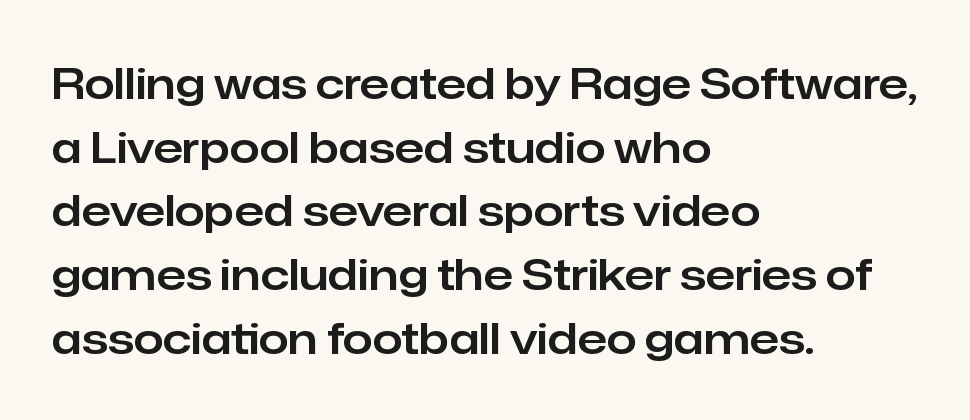
Leading: standard. Where is the straight margin? On the left. These lines are rendered in a variable-pitch font. Inter-character spacing is left at the font's built-in metrics. Tall strokes in this sample are plumb rather than angled. Serif or sans? Sans — the stroke terminals are bare.
